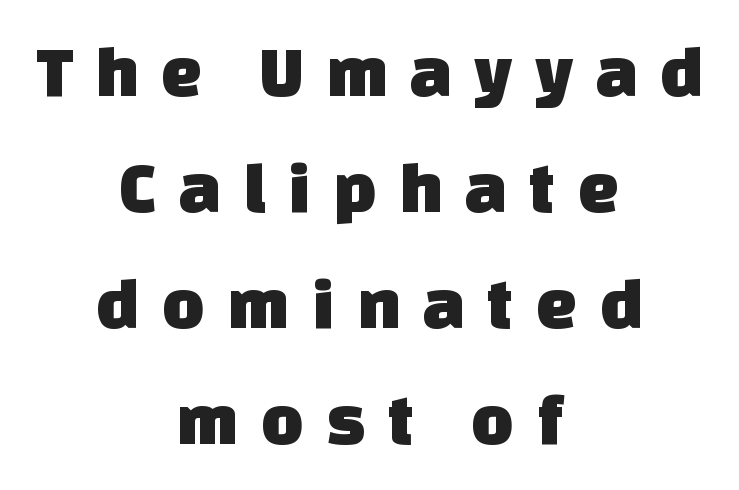
Q: Is the typeface a serif or a sans-serif typeface? A: Sans-serif.
Q: Is the text underlined? A: No.
Q: How is the paragraph aligned? A: Centered.
Q: Is the spacing between letters normal or unusually wide? A: Unusually wide.
Q: Is the spacing between lines tight, normal or loose? A: Normal.
Q: Width (condensed, normal, or wide)? A: Normal.
Q: Stroke contrast? A: Low.
Q: x-height? A: Large.
Q: Monospaced? A: No.
